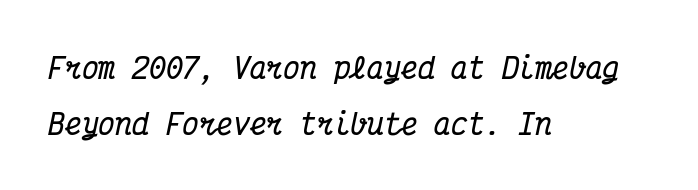
Q: Is the text bold? A: Yes.
Q: Is the text italic (slanted)? A: Yes, it leans right by about 12 degrees.
Q: Is the typeface a serif or a sans-serif typeface? A: Serif.
Q: Is the text underlined? A: No.
Q: How is the paragraph aligned? A: Left-aligned.
Q: Is the spacing between letters normal or unusually wide? A: Normal.
Q: Is the spacing between lines tight, normal or loose? A: Loose.
Q: Width (condensed, normal, or wide)? A: Condensed.
Q: Stroke contrast? A: Medium.
Q: x-height? A: Medium.
Q: Monospaced? A: Yes.
